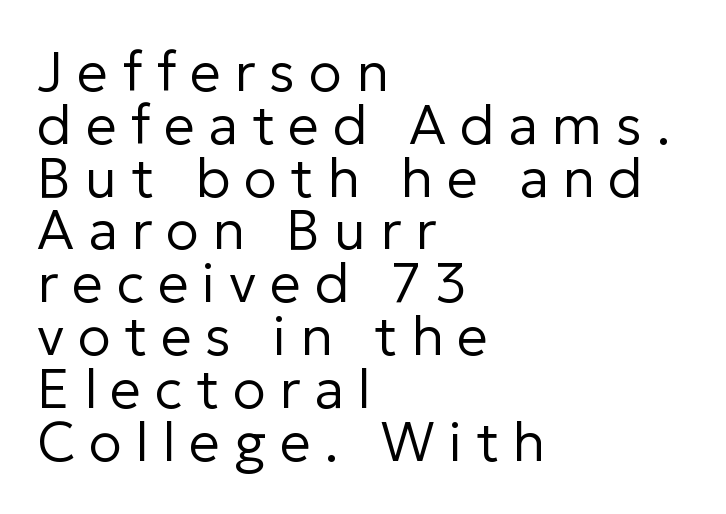
The leading is snug, giving the passage a crowded texture. Tracking here is generous; glyphs stand well apart from one another. Are there feet on the stems? There aren't — it's a sans. The strokes are not fattened; the text isn't bold. The letters advance in unequal steps, a hallmark of proportional type. Quick note: not italic, upright.
